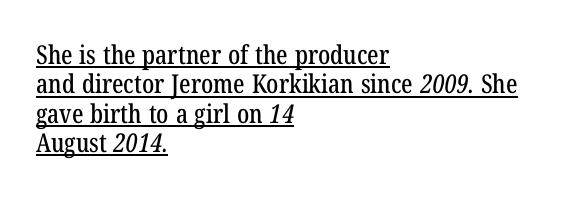
{"underline": "yes", "align": "left", "line_spacing": "tight", "line_spacing_ratio": 1.13, "letter_spacing": "normal", "letter_spacing_em": 0.0, "glyph_px": 26}
